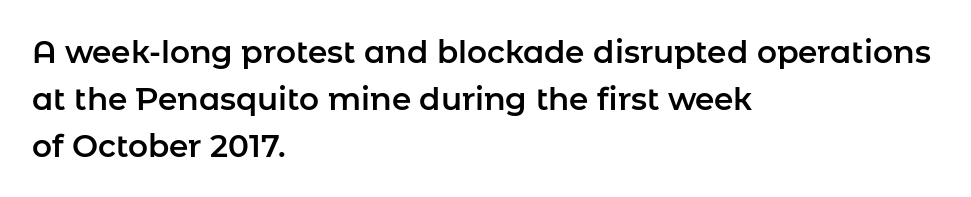
Q: Is the text italic (slanted)? A: No, it is upright.
Q: Is the typeface a serif or a sans-serif typeface? A: Sans-serif.
Q: Is the text underlined? A: No.
Q: How is the paragraph aligned? A: Left-aligned.
Q: Is the spacing between letters normal or unusually wide? A: Normal.
Q: Is the spacing between lines tight, normal or loose? A: Normal.
Q: Width (condensed, normal, or wide)? A: Normal.
Q: Stroke contrast? A: Low.
Q: x-height? A: Medium.
Q: Monospaced? A: No.
